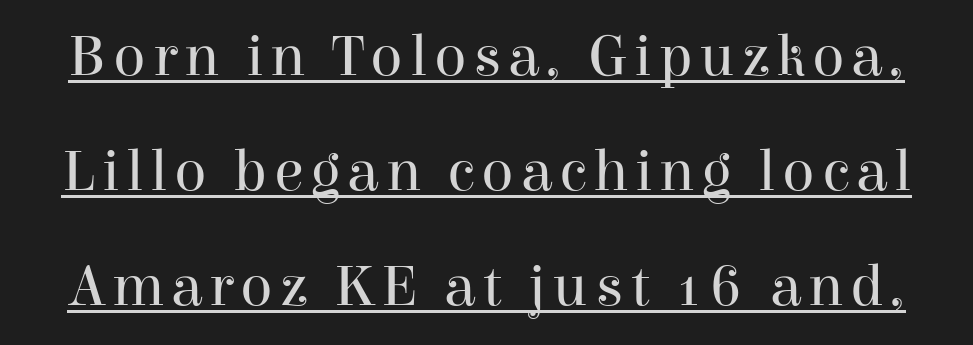
Summary of vertical rhythm: relaxed, with wide interline spacing. In terms of letterform style, serifs are clearly present. Note the varied advance widths — an 'i' is clearly narrower than an 'm'. If you drew a line through each stem, it would be perfectly vertical.
